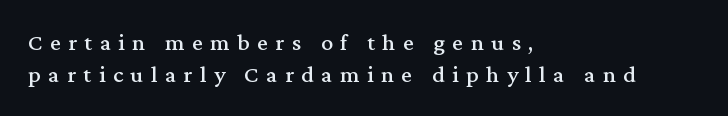
Q: Is the text italic (slanted)? A: No, it is upright.
Q: Is the text underlined? A: No.
Q: How is the paragraph aligned? A: Left-aligned.
Q: Is the spacing between letters normal or unusually wide? A: Unusually wide.
Q: Is the spacing between lines tight, normal or loose? A: Normal.
